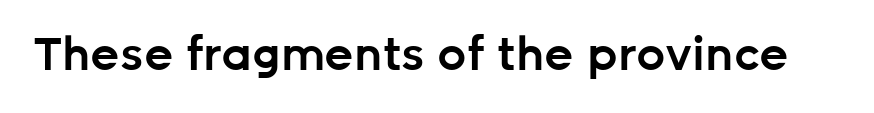
Q: Is the text bold? A: Semi-bold.
Q: Is the text italic (slanted)? A: No, it is upright.
Q: Is the typeface a serif or a sans-serif typeface? A: Sans-serif.
Q: Is the text underlined? A: No.
Q: Is the spacing between letters normal or unusually wide? A: Normal.
Q: Width (condensed, normal, or wide)? A: Normal.
Q: Stroke contrast? A: Low.
Q: x-height? A: Medium.
Q: Monospaced? A: No.
